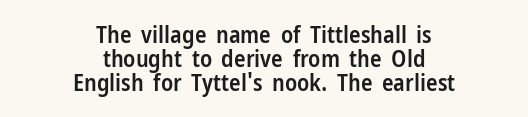
Horizontally, the lines are justified to the midpoint only. Tracking here is standard; glyphs follow each other at the usual distance. These words are printed semibold, heavier than regular yet not bold. Just letters on the line, the space beneath them empty. The line-height multiplier appears low, near solid setting. When letters stand straight like this, we call the style roman or upright.
